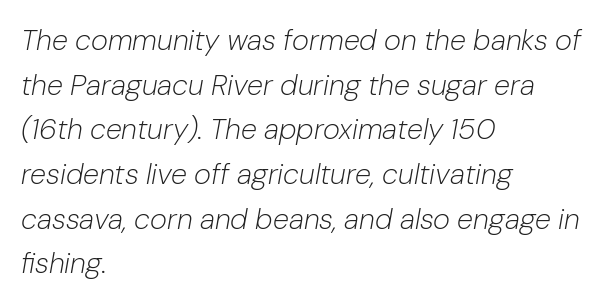
Q: Is the text bold? A: No.
Q: Is the text italic (slanted)? A: Yes, it leans right by about 10 degrees.
Q: Is the text underlined? A: No.
Q: How is the paragraph aligned? A: Left-aligned.
Q: Is the spacing between letters normal or unusually wide? A: Normal.
Q: Is the spacing between lines tight, normal or loose? A: Normal.
Q: Width (condensed, normal, or wide)? A: Normal.
Q: Stroke contrast? A: Low.
Q: x-height? A: Medium.
Q: Monospaced? A: No.
